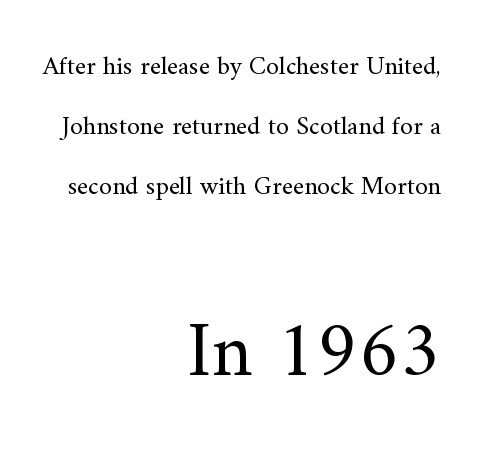
Line spacing here is loose. Each stroke keeps to a modest, everyday thickness or less. Character widths vary here, with narrow letters taking less room than wide ones. Type without underlining. Nobody touched the tracking dial on this one.
